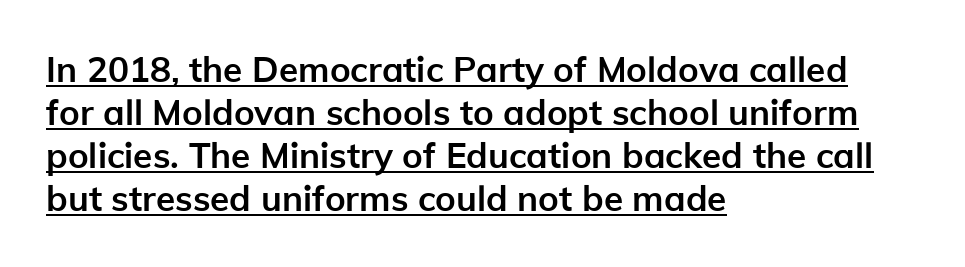
Unlike a traditional serif, this face leaves its strokes unadorned. Summary of weight: heavy, a full bold. The typesetter has applied underlining to the passage shown. Nothing unusual about the tracking: characters are spaced as the font intends.
